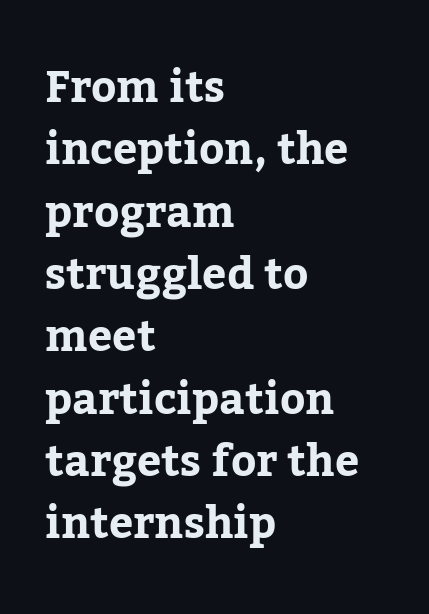
The image shows 43 px serif type, upright; set left-aligned, normal line spacing (1.45x), normal letter spacing, not underlined; low stroke contrast and a medium x-height.
